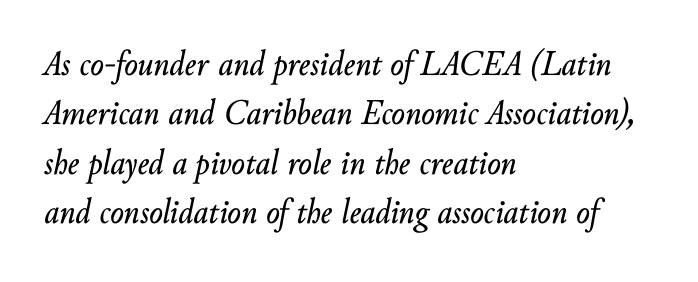
{"italic": "yes", "lean": "right", "slant_degrees": 10, "width": "normal", "stroke_contrast": "low", "x_height": "small", "monospaced": "no", "underline": "no", "align": "left", "line_spacing": "normal", "line_spacing_ratio": 1.37, "letter_spacing": "normal", "letter_spacing_em": 0.0, "glyph_px": 36}
